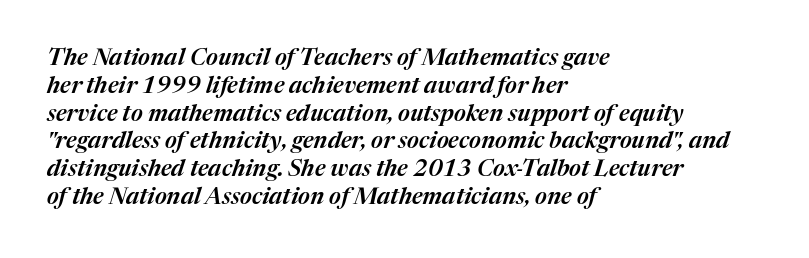
Q: Is the text italic (slanted)? A: Yes, it leans right by about 17 degrees.
Q: Is the text underlined? A: No.
Q: How is the paragraph aligned? A: Left-aligned.
Q: Is the spacing between letters normal or unusually wide? A: Normal.
